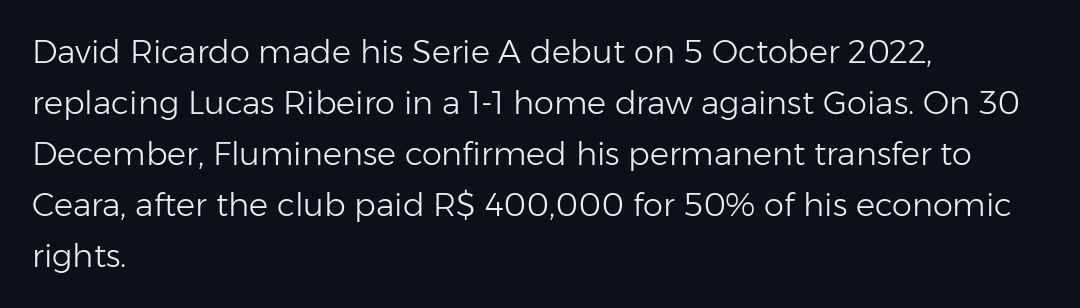
{"serif": "no", "italic": "no", "bold": "no", "weight": "light", "width": "normal", "stroke_contrast": "low", "x_height": "medium", "monospaced": "no", "underline": "no", "align": "left", "line_spacing": "normal", "line_spacing_ratio": 1.59, "letter_spacing": "normal", "letter_spacing_em": 0.0, "glyph_px": 32}
